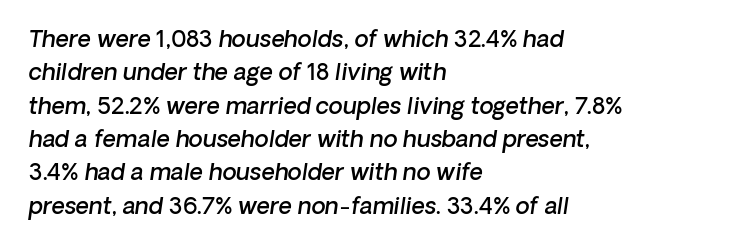
Q: Is the text bold? A: Semi-bold.
Q: Is the text underlined? A: No.
Q: How is the paragraph aligned? A: Left-aligned.
Q: Is the spacing between letters normal or unusually wide? A: Normal.
Q: Is the spacing between lines tight, normal or loose? A: Normal.
